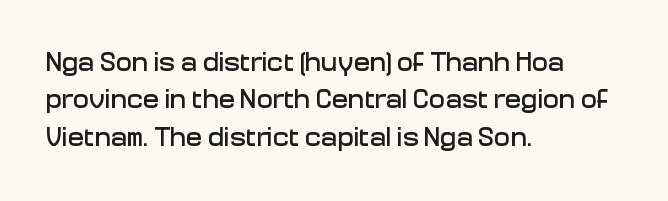
Q: Is the text italic (slanted)? A: No, it is upright.
Q: Is the text underlined? A: No.
Q: How is the paragraph aligned? A: Left-aligned.
Q: Is the spacing between letters normal or unusually wide? A: Normal.
Q: Is the spacing between lines tight, normal or loose? A: Normal.
